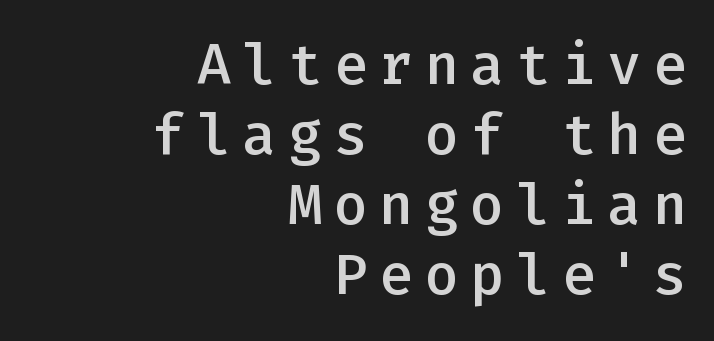
Every stem runs plumb, perpendicular to the baseline. Is this a fixed-width face? Yes — each glyph sits in an identical cell. The words here are not underlined. Compared with an ordinary text face, these strokes are moderately heavier — a semibold. A typesetter would label this face a sans.
